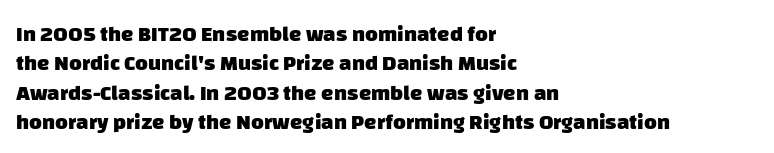
The image shows 22 px bold type; set left-aligned, normal line spacing (1.34x), normal letter spacing, not underlined.
